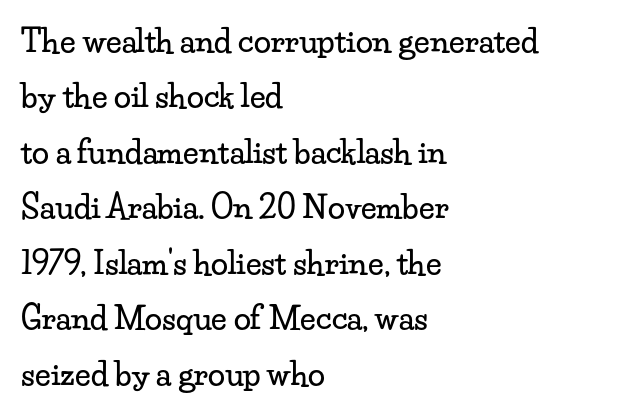
The image shows 31 px wide serif type, upright; set left-aligned, line spacing 1.79x, normal letter spacing, not underlined; low stroke contrast and a small x-height.
